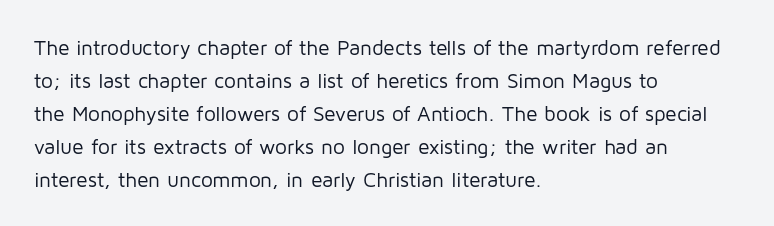
The image shows 21 px text type, upright; set left-aligned, normal line spacing (1.57x), normal letter spacing, not underlined.
